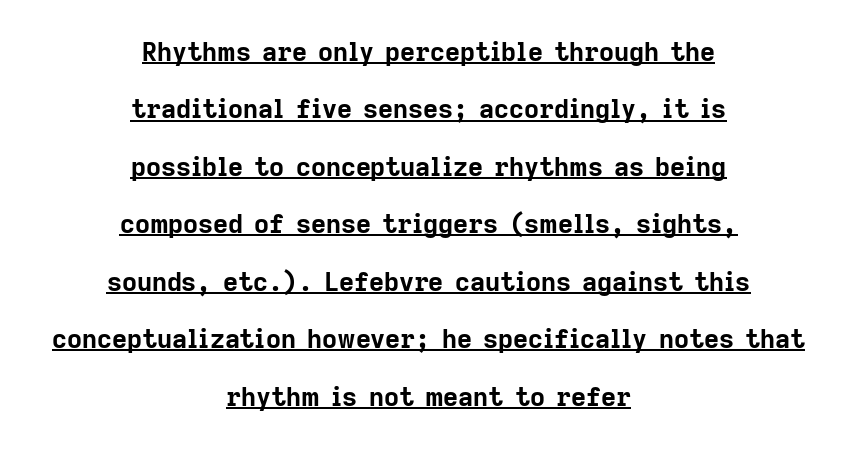
The line-height multiplier appears high, well above default. The face used here appears with an underline applied. Typesetter's note: full bold, strokes at maximum text heaviness. The letters stand straight up with perfectly vertical stems. The letters sit at their default tracking, neither squeezed nor spread.
